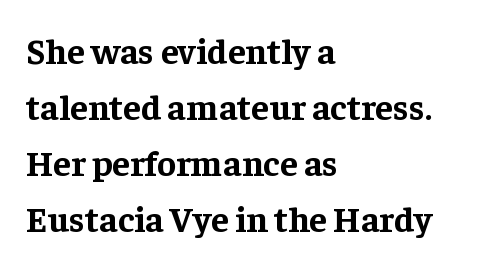
Q: Is the text bold? A: Yes.
Q: Is the text italic (slanted)? A: No, it is upright.
Q: Is the typeface a serif or a sans-serif typeface? A: Serif.
Q: Is the text underlined? A: No.
Q: How is the paragraph aligned? A: Left-aligned.
Q: Is the spacing between letters normal or unusually wide? A: Normal.
Q: Is the spacing between lines tight, normal or loose? A: Normal.
Q: Width (condensed, normal, or wide)? A: Normal.
Q: Stroke contrast? A: Low.
Q: x-height? A: Medium.
Q: Monospaced? A: No.
